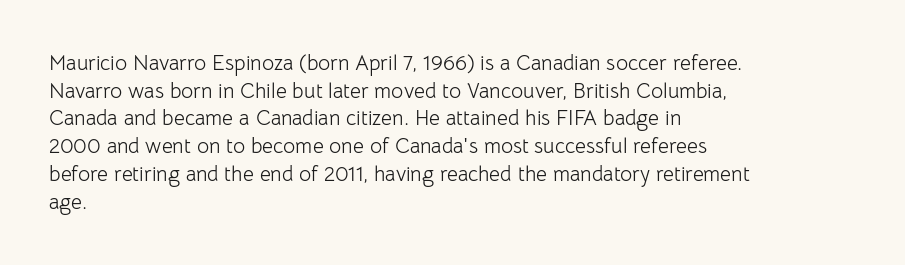
Every stem runs plumb, perpendicular to the baseline. Leftover space on each line is placed entirely after the last word. Check the space under the baseline: it is left empty. This reads as an unemphasized weight, regular at the heaviest. Caption: standard tracking, unaltered.
